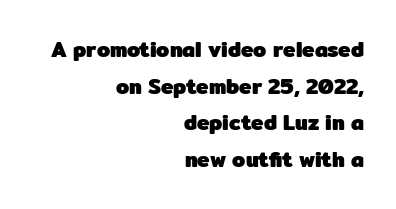
Between one letter and the next there's only the usual sliver of space. Unmarked baselines from the first word to the last. Where is the straight margin? On the right. Rendered with straight, roman letterforms. Is the type bold? Yes — the strokes are clearly thick and heavy.
